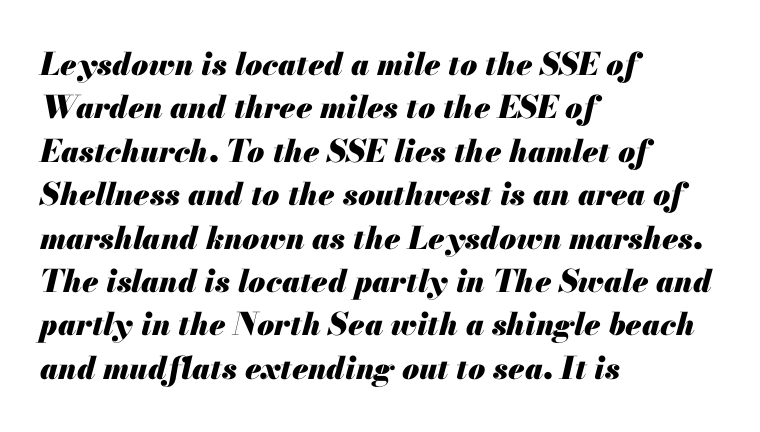
{"italic": "yes", "lean": "right", "slant_degrees": 13, "bold": "yes", "weight": "heavy", "width": "normal", "stroke_contrast": "medium", "x_height": "small", "monospaced": "no", "underline": "no", "align": "left", "line_spacing": "normal", "line_spacing_ratio": 1.4, "letter_spacing": "normal", "letter_spacing_em": 0.0, "glyph_px": 31}
